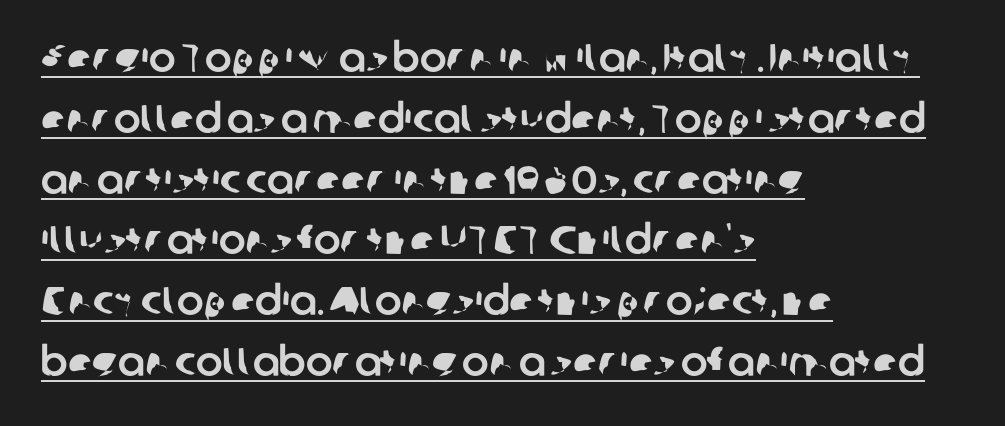
What decoration does the sample have? An underline. The letters carry no serifs — their stems end cleanly without finishing strokes. Character widths vary here, with narrow letters taking less room than wide ones. Students, note that the glyphs here touch the page at normal intervals.
